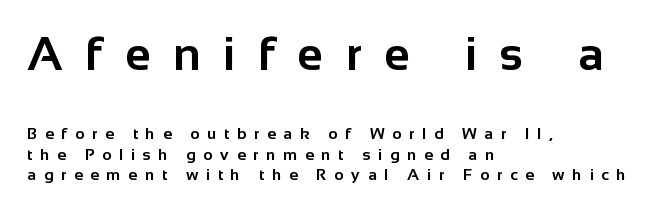
The passage shown is not underscored anywhere. There is plenty of visible air inserted between adjacent glyphs. The characters display no serif detailing; their extremities are plain. Caption: multi-line text, flush left, ragged right. Honestly, the row spacing looks completely unremarkable. Heavy, bold letterforms.
